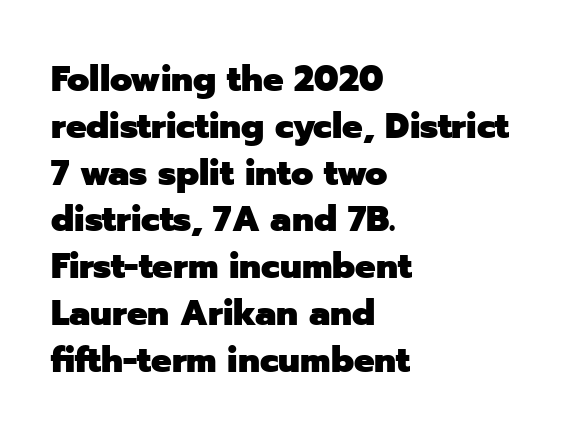
Q: Is the text bold? A: Yes.
Q: Is the text italic (slanted)? A: No, it is upright.
Q: Is the typeface a serif or a sans-serif typeface? A: Sans-serif.
Q: Is the text underlined? A: No.
Q: How is the paragraph aligned? A: Left-aligned.
Q: Is the spacing between letters normal or unusually wide? A: Normal.
Q: Is the spacing between lines tight, normal or loose? A: Normal.
Q: Width (condensed, normal, or wide)? A: Normal.
Q: Stroke contrast? A: Low.
Q: x-height? A: Medium.
Q: Monospaced? A: No.
